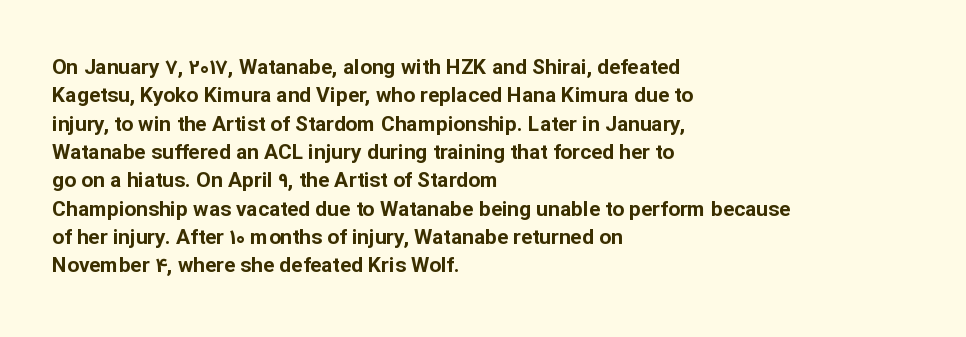
Q: Is the text bold? A: Yes.
Q: Is the text italic (slanted)? A: No, it is upright.
Q: Is the text underlined? A: No.
Q: How is the paragraph aligned? A: Left-aligned.
Q: Is the spacing between letters normal or unusually wide? A: Normal.
Q: Is the spacing between lines tight, normal or loose? A: Normal.
